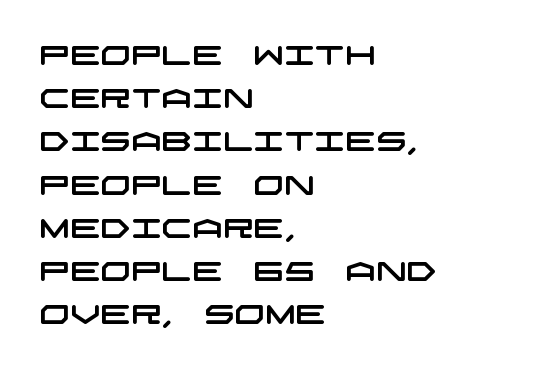
Q: Is the text underlined? A: No.
Q: How is the paragraph aligned? A: Left-aligned.
Q: Is the spacing between letters normal or unusually wide? A: Normal.
Q: Is the spacing between lines tight, normal or loose? A: Normal.
